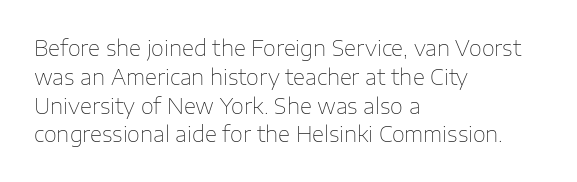
Q: Is the text bold? A: No.
Q: Is the text italic (slanted)? A: No, it is upright.
Q: Is the text underlined? A: No.
Q: How is the paragraph aligned? A: Left-aligned.
Q: Is the spacing between letters normal or unusually wide? A: Normal.
Q: Is the spacing between lines tight, normal or loose? A: Normal.
